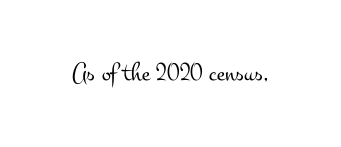
Q: Is the text bold? A: No.
Q: Is the text italic (slanted)? A: Yes.
Q: Is the text underlined? A: No.
Q: Is the spacing between letters normal or unusually wide? A: Normal.
